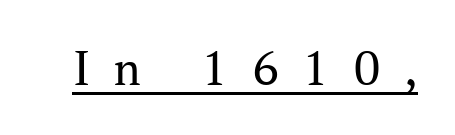
Q: Is the text bold? A: No.
Q: Is the text italic (slanted)? A: No, it is upright.
Q: Is the typeface a serif or a sans-serif typeface? A: Serif.
Q: Is the text underlined? A: Yes.
Q: Is the spacing between letters normal or unusually wide? A: Unusually wide.
Q: Width (condensed, normal, or wide)? A: Normal.
Q: Stroke contrast? A: Medium.
Q: x-height? A: Medium.
Q: Monospaced? A: No.
